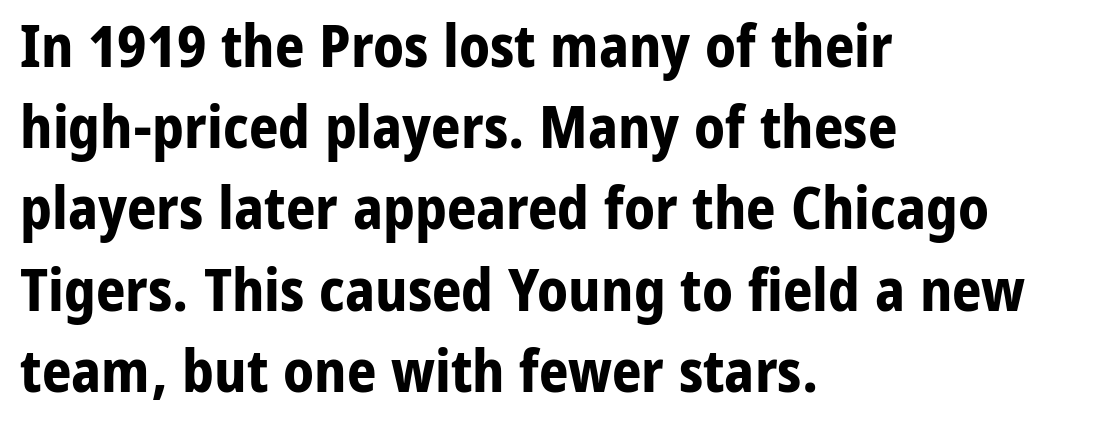
The image shows 58 px bold sans-serif type, upright; set left-aligned, normal line spacing (1.4x), normal letter spacing, not underlined; low stroke contrast and a medium x-height.
